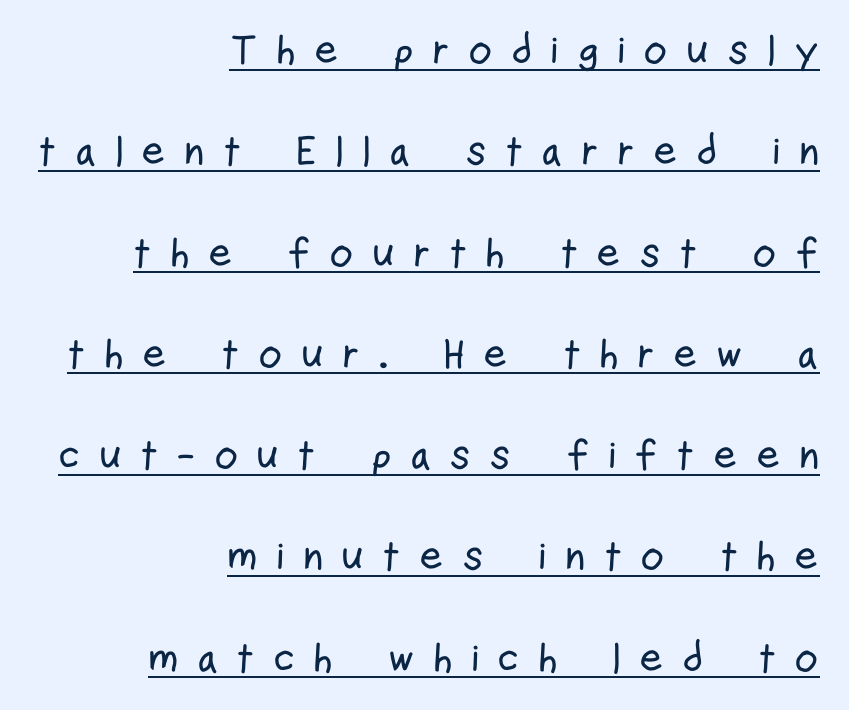
Q: Is the text italic (slanted)? A: No, it is upright.
Q: Is the typeface a serif or a sans-serif typeface? A: Sans-serif.
Q: Is the text underlined? A: Yes.
Q: How is the paragraph aligned? A: Right-aligned.
Q: Is the spacing between letters normal or unusually wide? A: Unusually wide.
Q: Is the spacing between lines tight, normal or loose? A: Loose.
Q: Width (condensed, normal, or wide)? A: Condensed.
Q: Stroke contrast? A: Low.
Q: x-height? A: Medium.
Q: Monospaced? A: No.
